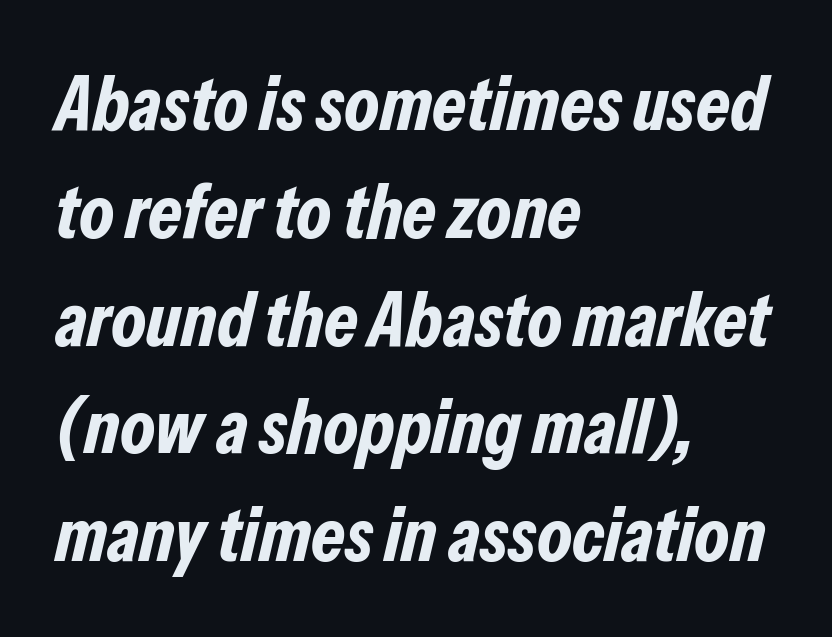
Q: Is the text bold? A: Yes.
Q: Is the text italic (slanted)? A: Yes, it leans right by about 13 degrees.
Q: Is the text underlined? A: No.
Q: How is the paragraph aligned? A: Left-aligned.
Q: Is the spacing between letters normal or unusually wide? A: Normal.
Q: Is the spacing between lines tight, normal or loose? A: Normal.
Q: Width (condensed, normal, or wide)? A: Condensed.
Q: Stroke contrast? A: Low.
Q: x-height? A: Medium.
Q: Monospaced? A: No.
